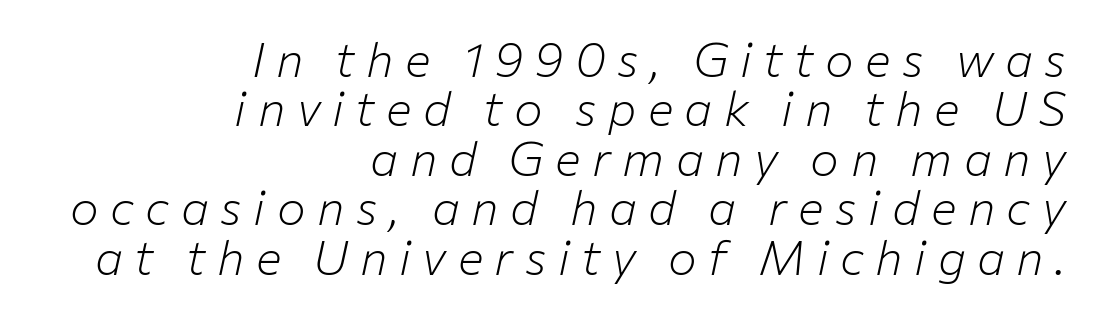
Q: Is the text bold? A: No.
Q: Is the text italic (slanted)? A: Yes, it leans right by about 12 degrees.
Q: Is the text underlined? A: No.
Q: How is the paragraph aligned? A: Right-aligned.
Q: Is the spacing between letters normal or unusually wide? A: Unusually wide.
Q: Is the spacing between lines tight, normal or loose? A: Tight.
Q: Width (condensed, normal, or wide)? A: Normal.
Q: Stroke contrast? A: Low.
Q: x-height? A: Medium.
Q: Monospaced? A: No.
